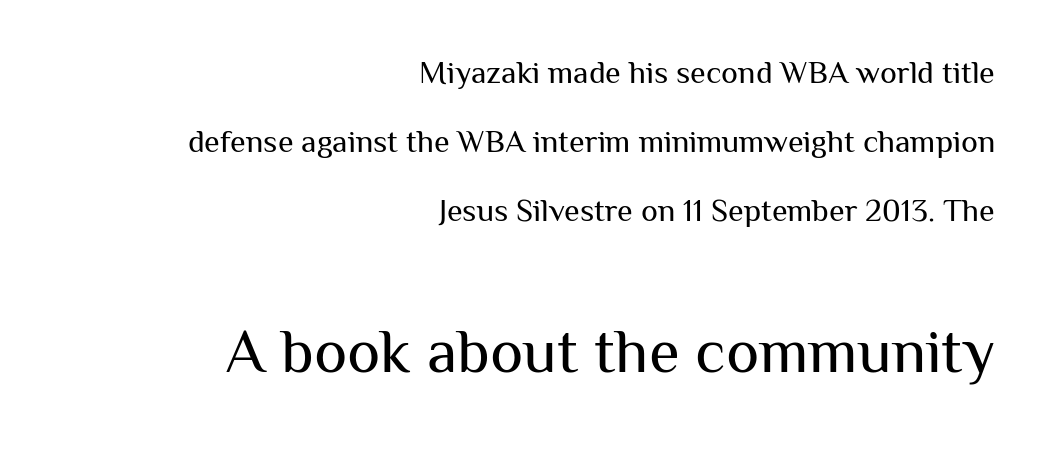
The image shows 63 px regular-weight sans-serif type, upright; set right-aligned, loose line spacing (2.15x), normal letter spacing, not underlined; the second (bottom) block is 1.97x larger; medium stroke contrast and a medium x-height.
